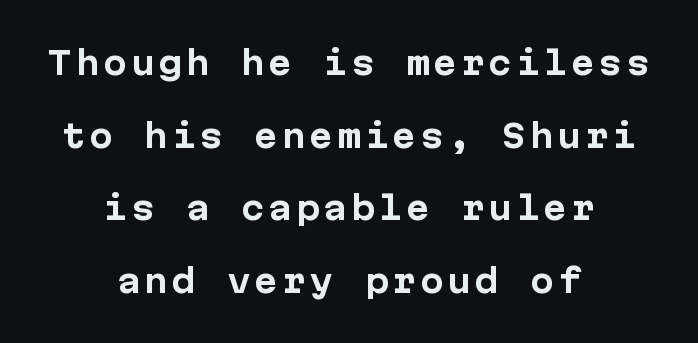
Q: Is the text bold? A: Yes.
Q: Is the text italic (slanted)? A: No, it is upright.
Q: Is the typeface a serif or a sans-serif typeface? A: Sans-serif.
Q: Is the text underlined? A: No.
Q: How is the paragraph aligned? A: Centered.
Q: Is the spacing between lines tight, normal or loose? A: Loose.
Q: Width (condensed, normal, or wide)? A: Normal.
Q: Stroke contrast? A: Low.
Q: x-height? A: Medium.
Q: Monospaced? A: Yes.
